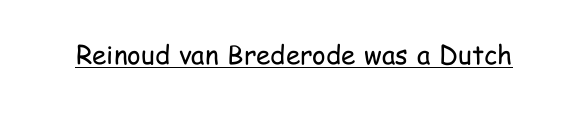
Q: Is the text bold? A: No.
Q: Is the text italic (slanted)? A: No, it is upright.
Q: Is the text underlined? A: Yes.
Q: Is the spacing between letters normal or unusually wide? A: Normal.
